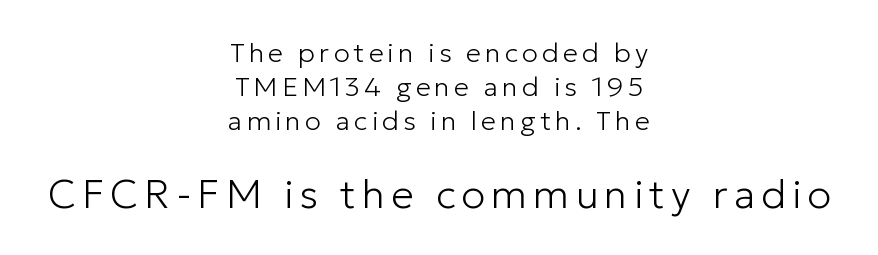
{"serif": "no", "italic": "no", "bold": "no", "weight": "light", "width": "normal", "stroke_contrast": "low", "x_height": "medium", "monospaced": "no", "underline": "no", "align": "center", "line_spacing": "normal", "line_spacing_ratio": 1.26, "larger_block": "second", "size_ratio": 1.48, "glyph_px": 40}
